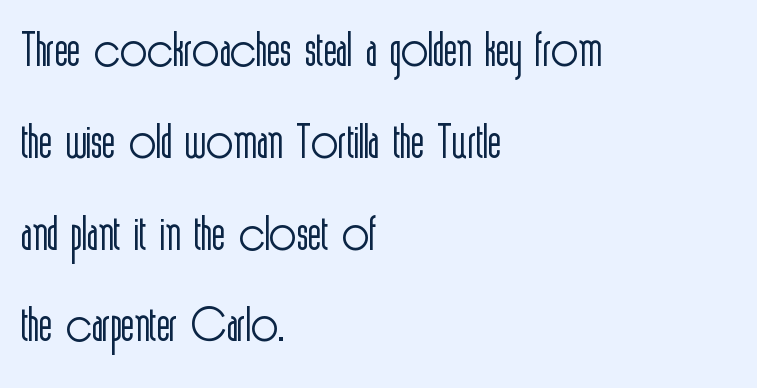
Q: Is the text bold? A: No.
Q: Is the text italic (slanted)? A: No, it is upright.
Q: Is the typeface a serif or a sans-serif typeface? A: Sans-serif.
Q: Is the text underlined? A: No.
Q: How is the paragraph aligned? A: Left-aligned.
Q: Is the spacing between letters normal or unusually wide? A: Normal.
Q: Is the spacing between lines tight, normal or loose? A: Normal.
Q: Width (condensed, normal, or wide)? A: Condensed.
Q: x-height? A: Medium.
Q: Monospaced? A: No.
